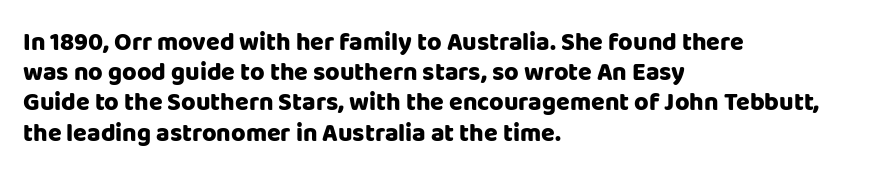
{"italic": "no", "bold": "yes", "underline": "no", "align": "left", "line_spacing_ratio": 1.21, "letter_spacing": "normal", "letter_spacing_em": 0.0, "glyph_px": 25}
